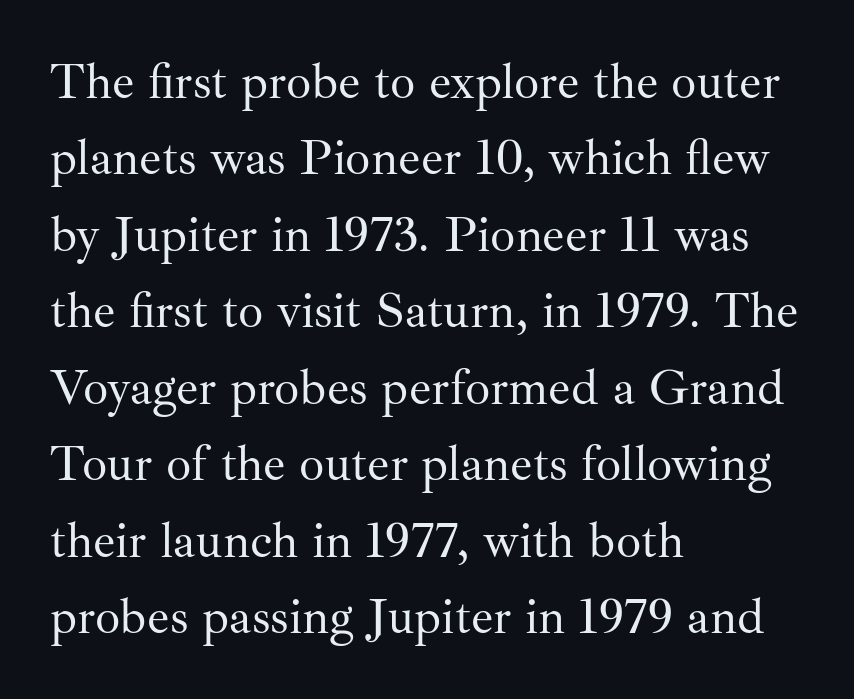
Q: Is the text bold? A: No.
Q: Is the text italic (slanted)? A: No, it is upright.
Q: Is the typeface a serif or a sans-serif typeface? A: Serif.
Q: Is the text underlined? A: No.
Q: How is the paragraph aligned? A: Left-aligned.
Q: Is the spacing between letters normal or unusually wide? A: Normal.
Q: Is the spacing between lines tight, normal or loose? A: Normal.
Q: Width (condensed, normal, or wide)? A: Normal.
Q: Stroke contrast? A: Medium.
Q: x-height? A: Small.
Q: Monospaced? A: No.
